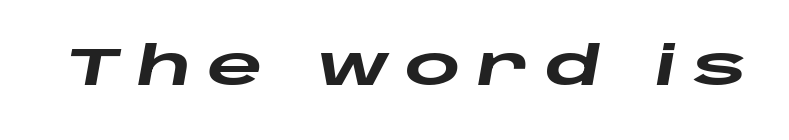
{"italic": "yes", "lean": "right", "slant_degrees": 10, "bold": "yes", "weight": "heavy", "width": "wide", "stroke_contrast": "low", "x_height": "large", "monospaced": "no", "underline": "no", "letter_spacing": "wide", "letter_spacing_em": 0.28, "glyph_px": 54}
